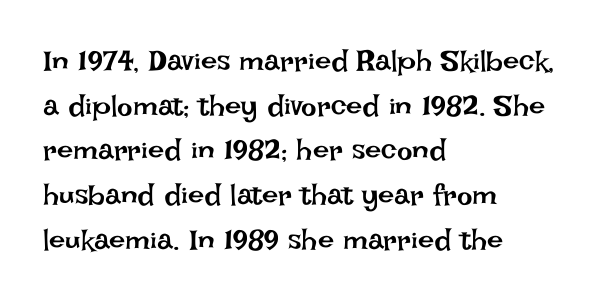
The image shows 29 px regular-weight type, upright; set left-aligned, normal line spacing (1.54x), normal letter spacing, not underlined; low stroke contrast and a large x-height.
